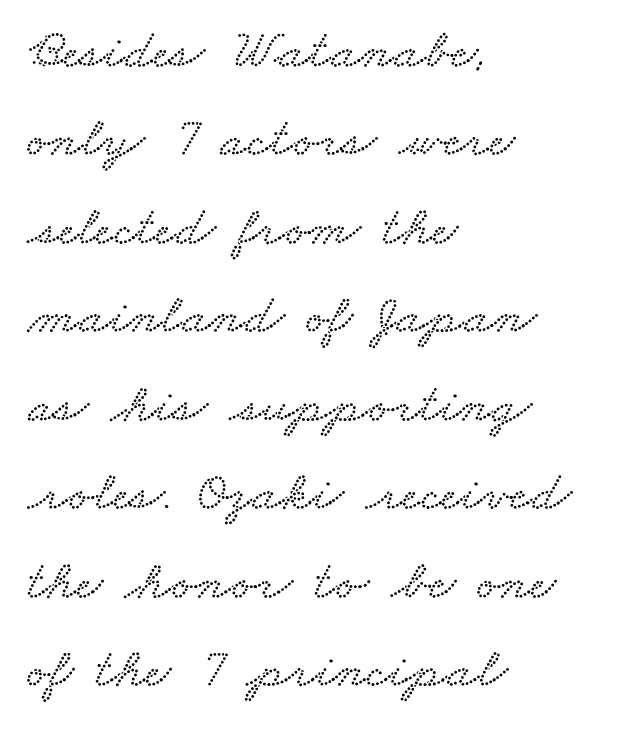
Varying glyph widths throughout — classic text-font behaviour. All the whitespace from short lines collects on the right. The horizontal fit of the characters is conventional and even. The passage shown stacks its lines at a standard gap. The strip under each line holds only bare page.
